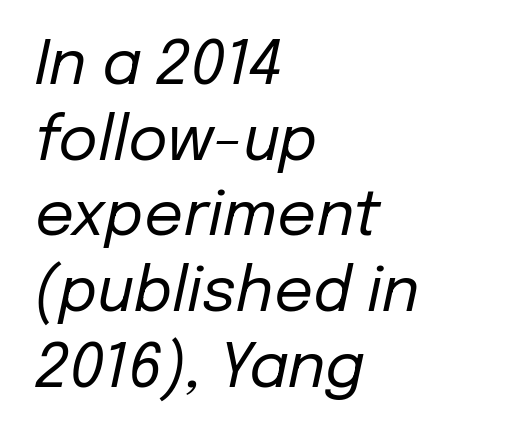
{"italic": "yes", "lean": "right", "slant_degrees": 12, "bold": "no", "weight": "regular", "width": "normal", "stroke_contrast": "low", "x_height": "medium", "monospaced": "no", "underline": "no", "align": "left", "line_spacing_ratio": 1.24, "letter_spacing": "normal", "letter_spacing_em": 0.0, "glyph_px": 61}
